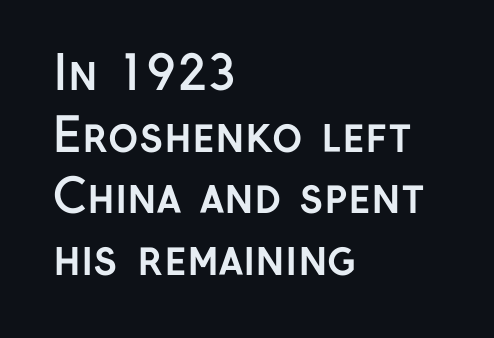
{"serif": "no", "italic": "no", "bold": "yes", "weight": "semibold", "width": "normal", "stroke_contrast": "low", "x_height": "medium", "monospaced": "no", "underline": "no", "align": "left", "line_spacing": "normal", "line_spacing_ratio": 1.34, "letter_spacing": "normal", "letter_spacing_em": 0.0, "glyph_px": 46}
